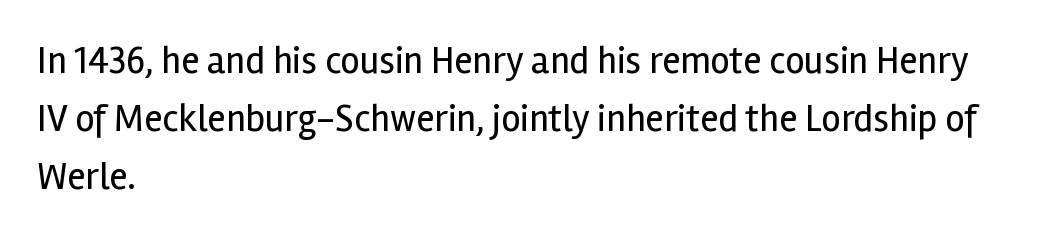
{"serif": "no", "italic": "no", "bold": "no", "weight": "regular", "width": "normal", "x_height": "medium", "monospaced": "no", "underline": "no", "align": "left", "line_spacing": "normal", "line_spacing_ratio": 1.52, "letter_spacing": "normal", "letter_spacing_em": 0.0, "glyph_px": 38}
